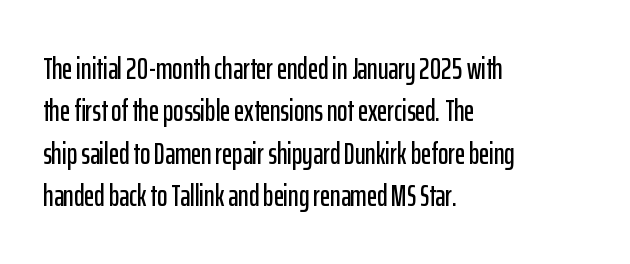
{"serif": "no", "italic": "no", "width": "condensed", "stroke_contrast": "low", "x_height": "medium", "monospaced": "no", "underline": "no", "align": "left", "line_spacing": "normal", "line_spacing_ratio": 1.37, "letter_spacing": "normal", "letter_spacing_em": 0.0, "glyph_px": 31}
